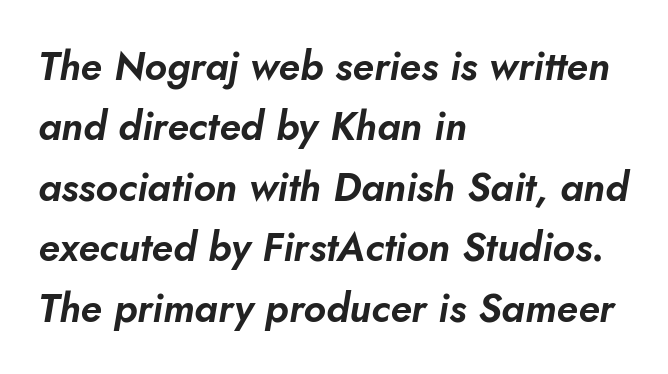
{"italic": "yes", "lean": "right", "slant_degrees": 10, "width": "normal", "stroke_contrast": "low", "x_height": "small", "monospaced": "no", "underline": "no", "align": "left", "line_spacing": "normal", "line_spacing_ratio": 1.51, "letter_spacing": "normal", "letter_spacing_em": 0.0, "glyph_px": 40}
